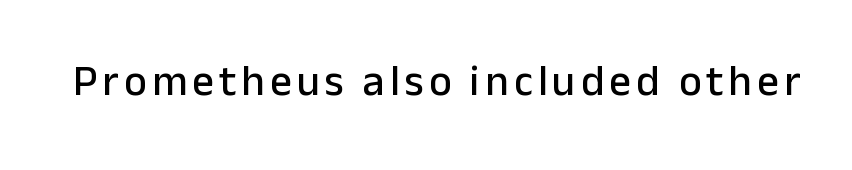
Q: Is the text italic (slanted)? A: No, it is upright.
Q: Is the typeface a serif or a sans-serif typeface? A: Sans-serif.
Q: Is the text underlined? A: No.
Q: Width (condensed, normal, or wide)? A: Normal.
Q: Stroke contrast? A: Low.
Q: x-height? A: Medium.
Q: Monospaced? A: No.
